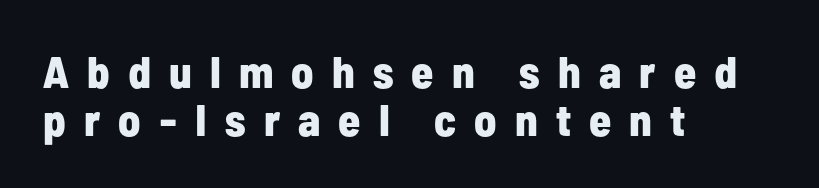
{"serif": "no", "italic": "no", "bold": "yes", "weight": "bold", "width": "condensed", "stroke_contrast": "low", "x_height": "medium", "monospaced": "no", "underline": "no", "align": "left", "line_spacing": "tight", "line_spacing_ratio": 1.06, "letter_spacing": "wide", "letter_spacing_em": 0.4, "glyph_px": 45}
